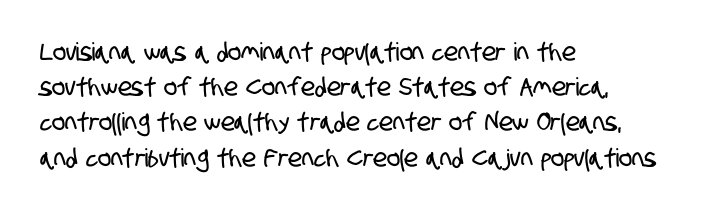
Q: Is the text underlined? A: No.
Q: How is the paragraph aligned? A: Left-aligned.
Q: Is the spacing between letters normal or unusually wide? A: Normal.
Q: Is the spacing between lines tight, normal or loose? A: Normal.
